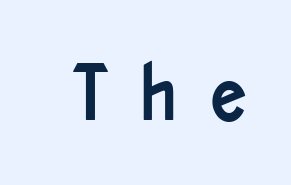
{"serif": "no", "italic": "no", "width": "condensed", "stroke_contrast": "low", "x_height": "small", "monospaced": "no", "underline": "no", "letter_spacing": "wide", "letter_spacing_em": 0.44, "glyph_px": 78}
